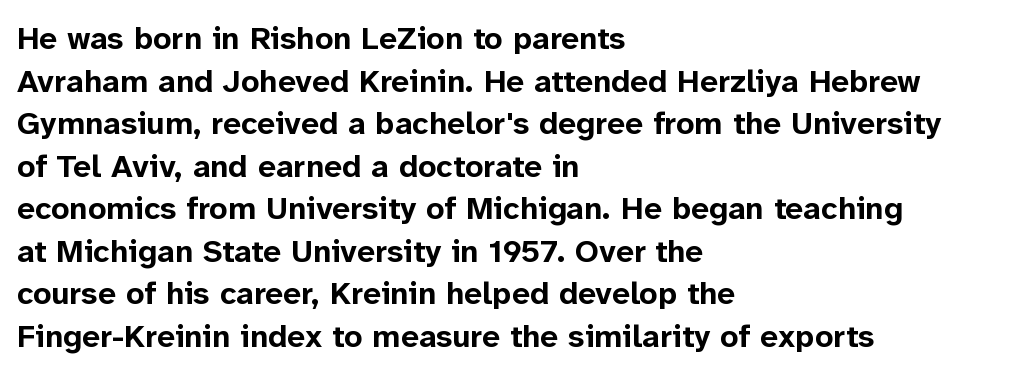
Q: Is the text bold? A: Yes.
Q: Is the text italic (slanted)? A: No, it is upright.
Q: Is the typeface a serif or a sans-serif typeface? A: Sans-serif.
Q: Is the text underlined? A: No.
Q: How is the paragraph aligned? A: Left-aligned.
Q: Is the spacing between letters normal or unusually wide? A: Normal.
Q: Is the spacing between lines tight, normal or loose? A: Normal.
Q: Width (condensed, normal, or wide)? A: Normal.
Q: Stroke contrast? A: Low.
Q: x-height? A: Medium.
Q: Monospaced? A: No.
